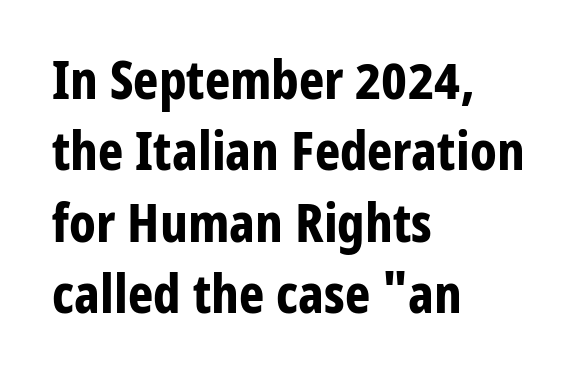
{"serif": "no", "italic": "no", "bold": "yes", "weight": "bold", "width": "condensed", "stroke_contrast": "low", "x_height": "medium", "monospaced": "no", "underline": "no", "align": "left", "line_spacing": "normal", "line_spacing_ratio": 1.32, "letter_spacing": "normal", "letter_spacing_em": 0.0, "glyph_px": 54}
